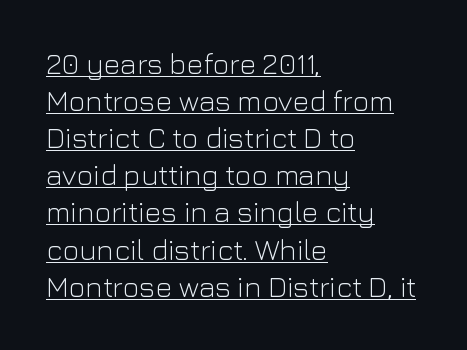
The image shows 29 px light sans-serif type, upright; set left-aligned, normal line spacing (1.28x), normal letter spacing, underlined; low stroke contrast and a medium x-height.
